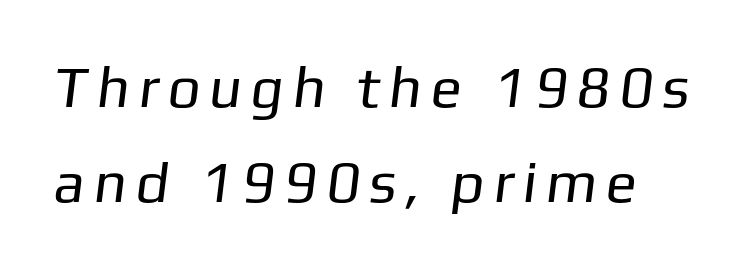
Q: Is the text bold? A: No.
Q: Is the typeface a serif or a sans-serif typeface? A: Sans-serif.
Q: Is the text underlined? A: No.
Q: Is the spacing between lines tight, normal or loose? A: Normal.
Q: Width (condensed, normal, or wide)? A: Normal.
Q: Stroke contrast? A: Low.
Q: x-height? A: Medium.
Q: Monospaced? A: No.
